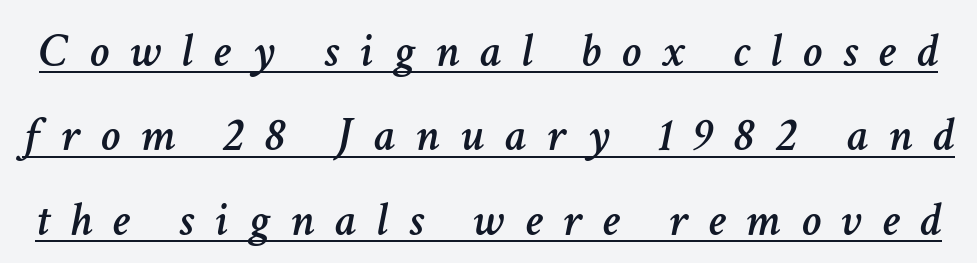
The image shows 49 px text type, italic (leaning right); set line spacing 1.72x, unusually wide letter spacing (+0.42 em), underlined; low stroke contrast and a medium x-height.
